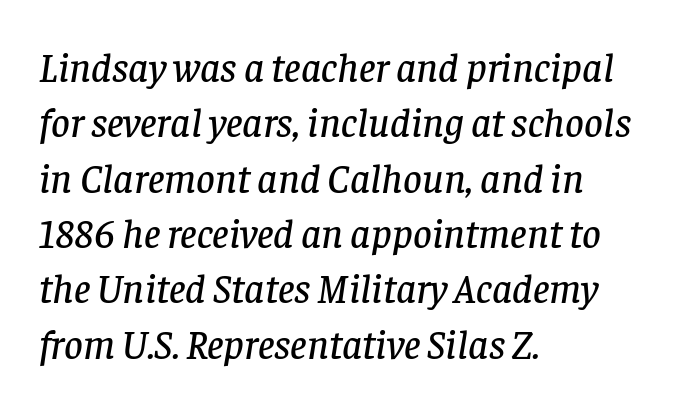
{"serif": "yes", "italic": "yes", "lean": "right", "slant_degrees": 8, "width": "normal", "stroke_contrast": "low", "x_height": "large", "monospaced": "no", "underline": "no", "align": "left", "line_spacing": "normal", "line_spacing_ratio": 1.35, "letter_spacing": "normal", "letter_spacing_em": 0.0, "glyph_px": 41}
